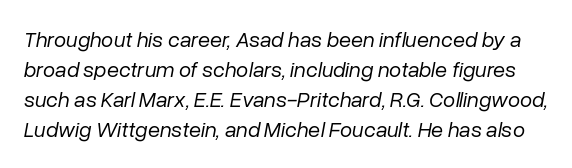
A typesetter would call this zero additional tracking. Quick note: underline off. The typesetting does not lean heavy: it is not bold. The lettering tilts uniformly, giving the passage an italic look.
